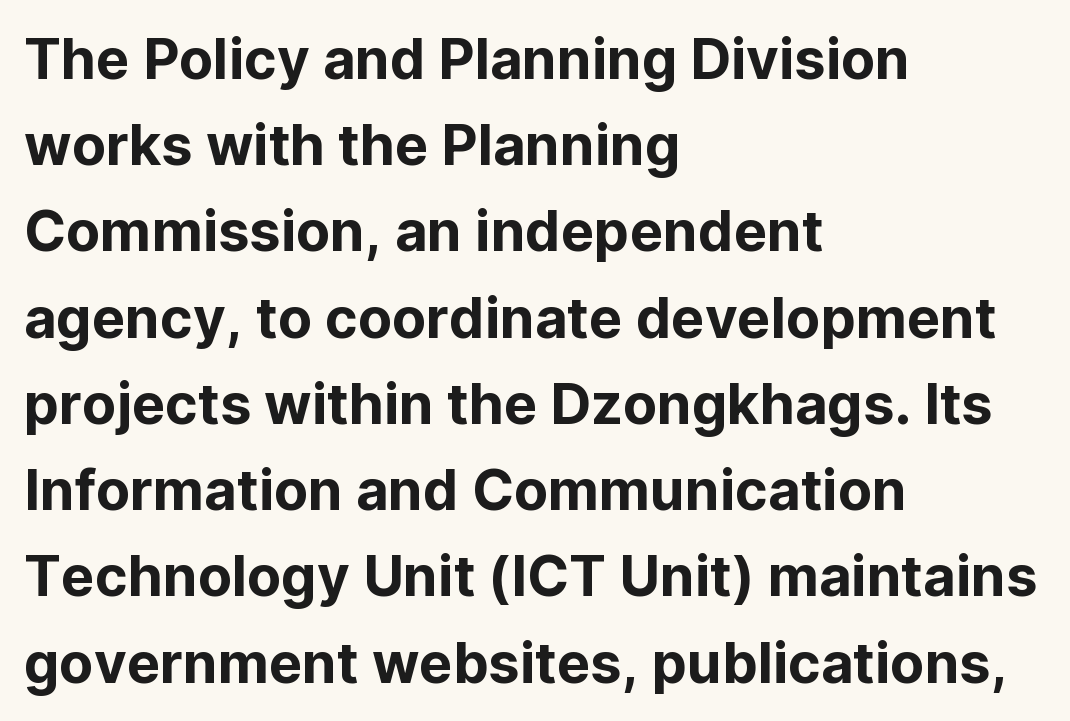
Q: Is the text italic (slanted)? A: No, it is upright.
Q: Is the typeface a serif or a sans-serif typeface? A: Sans-serif.
Q: Is the text underlined? A: No.
Q: How is the paragraph aligned? A: Left-aligned.
Q: Is the spacing between letters normal or unusually wide? A: Normal.
Q: Is the spacing between lines tight, normal or loose? A: Normal.
Q: Width (condensed, normal, or wide)? A: Normal.
Q: Stroke contrast? A: Low.
Q: x-height? A: Medium.
Q: Monospaced? A: No.
